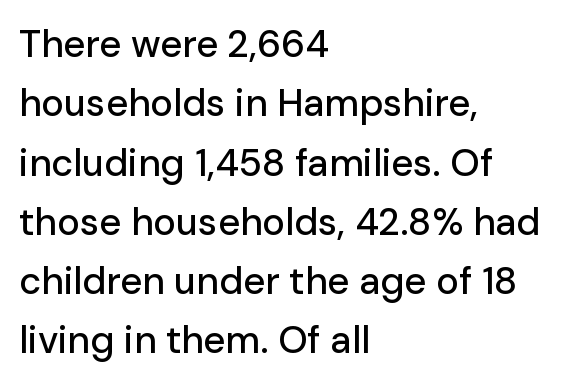
Unmarked baselines from the first word to the last. Serifs: no, the terminals of the letterforms are clean. Letter spacing: default. Left-aligned paragraph, ragged on the right. No italicization has been applied; the sample stays upright.
